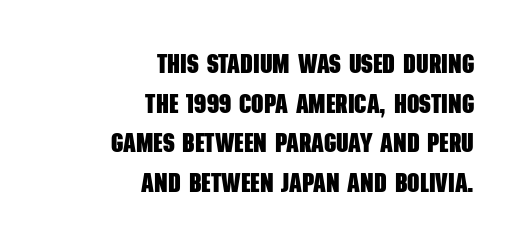
The image shows 27 px bold type; set right-aligned, normal line spacing (1.47x), normal letter spacing, not underlined.
